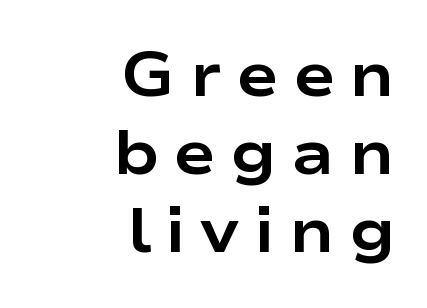
Q: Is the text bold? A: Yes.
Q: Is the text italic (slanted)? A: No, it is upright.
Q: Is the typeface a serif or a sans-serif typeface? A: Sans-serif.
Q: Is the text underlined? A: No.
Q: How is the paragraph aligned? A: Right-aligned.
Q: Is the spacing between letters normal or unusually wide? A: Unusually wide.
Q: Width (condensed, normal, or wide)? A: Wide.
Q: Stroke contrast? A: Low.
Q: x-height? A: Medium.
Q: Monospaced? A: No.
